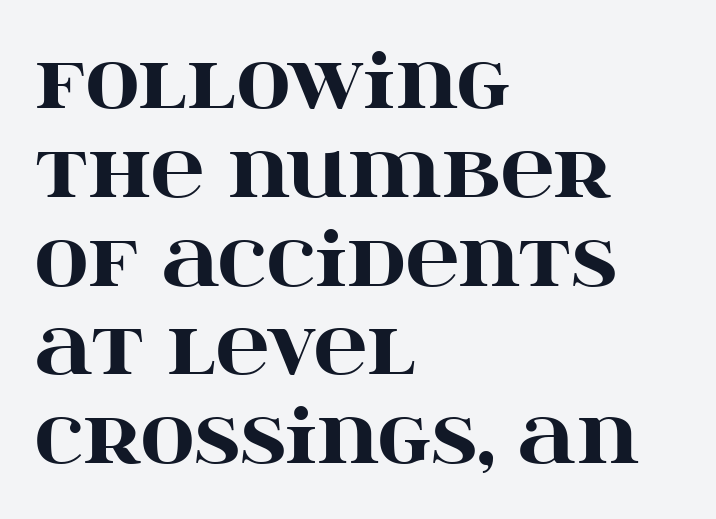
{"serif": "yes", "italic": "no", "bold": "yes", "weight": "heavy", "width": "wide", "stroke_contrast": "high", "x_height": "large", "monospaced": "no", "underline": "no", "align": "left", "line_spacing_ratio": 1.2, "letter_spacing": "normal", "letter_spacing_em": 0.0, "glyph_px": 74}
